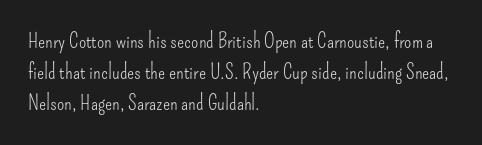
Q: Is the text bold? A: No.
Q: Is the text italic (slanted)? A: No, it is upright.
Q: Is the text underlined? A: No.
Q: How is the paragraph aligned? A: Left-aligned.
Q: Is the spacing between letters normal or unusually wide? A: Normal.
Q: Is the spacing between lines tight, normal or loose? A: Normal.
